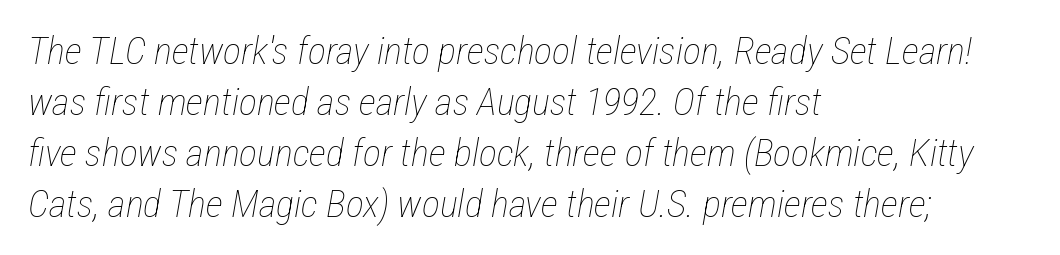
{"italic": "yes", "lean": "right", "slant_degrees": 12, "bold": "no", "weight": "thin", "width": "condensed", "stroke_contrast": "low", "x_height": "medium", "monospaced": "no", "underline": "no", "align": "left", "line_spacing": "normal", "line_spacing_ratio": 1.34, "letter_spacing": "normal", "letter_spacing_em": 0.0, "glyph_px": 38}
